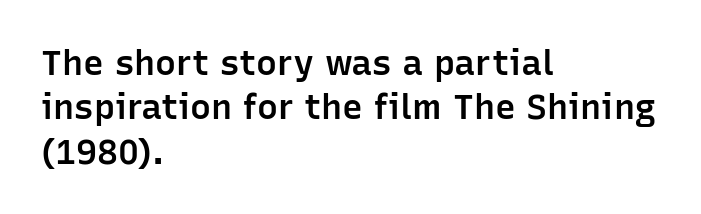
The image shows 35 px semibold sans-serif type, upright; set left-aligned, normal line spacing (1.27x), normal letter spacing, not underlined; low stroke contrast and a medium x-height.
